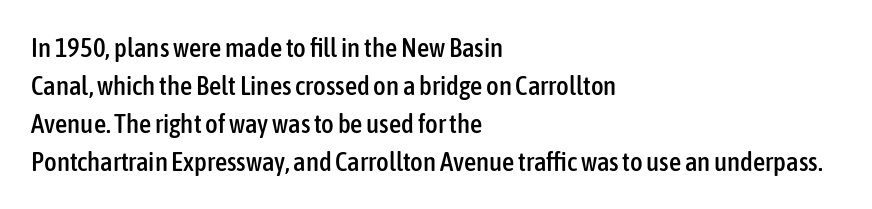
The image shows 27 px text type, upright; set left-aligned, normal line spacing (1.41x), normal letter spacing, not underlined.
